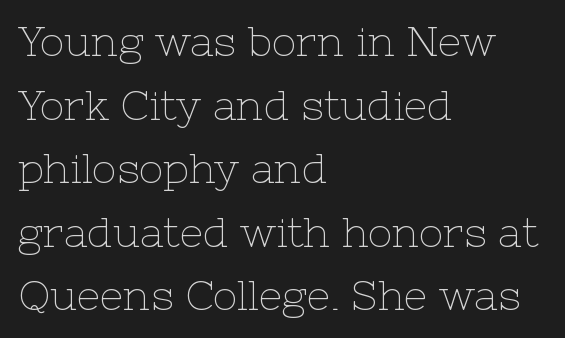
{"serif": "yes", "italic": "no", "bold": "no", "weight": "thin", "width": "normal", "stroke_contrast": "low", "x_height": "medium", "monospaced": "no", "underline": "no", "align": "left", "line_spacing": "normal", "line_spacing_ratio": 1.55, "letter_spacing": "normal", "letter_spacing_em": 0.0, "glyph_px": 41}
